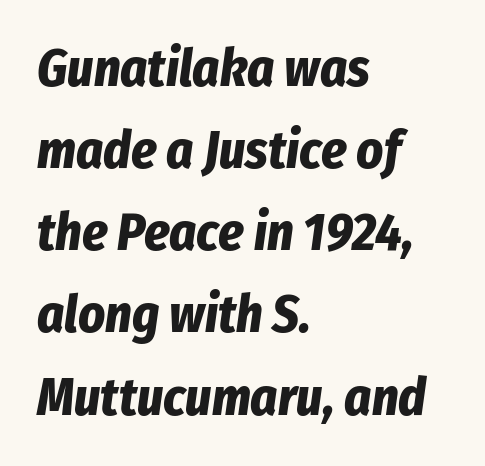
The image shows 52 px bold, condensed type, italic (leaning right); set left-aligned, normal line spacing (1.58x), normal letter spacing, not underlined; low stroke contrast and a medium x-height.
